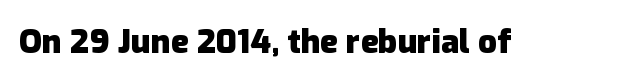
Q: Is the text bold? A: Yes.
Q: Is the text italic (slanted)? A: No, it is upright.
Q: Is the typeface a serif or a sans-serif typeface? A: Sans-serif.
Q: Is the text underlined? A: No.
Q: Is the spacing between letters normal or unusually wide? A: Normal.
Q: Width (condensed, normal, or wide)? A: Normal.
Q: Stroke contrast? A: Low.
Q: x-height? A: Medium.
Q: Monospaced? A: No.
